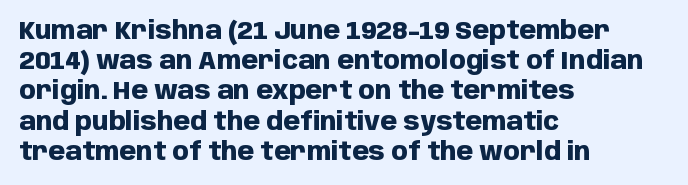
{"italic": "no", "bold": "yes", "underline": "no", "align": "left", "line_spacing": "normal", "line_spacing_ratio": 1.26, "letter_spacing": "normal", "letter_spacing_em": 0.0, "glyph_px": 24}
